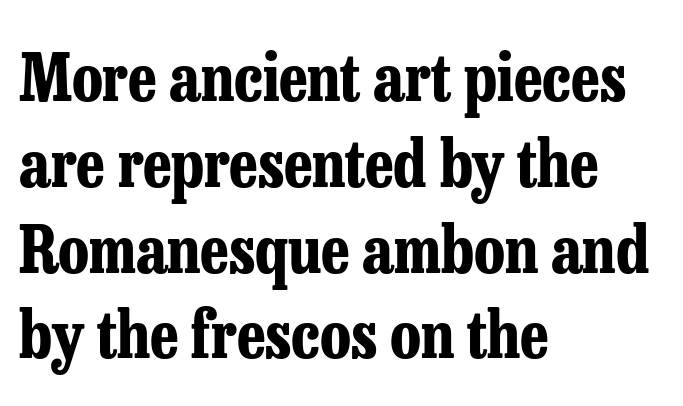
The image shows 65 px bold, condensed serif type, upright; set left-aligned, normal line spacing (1.32x), normal letter spacing, not underlined; low stroke contrast and a medium x-height.
